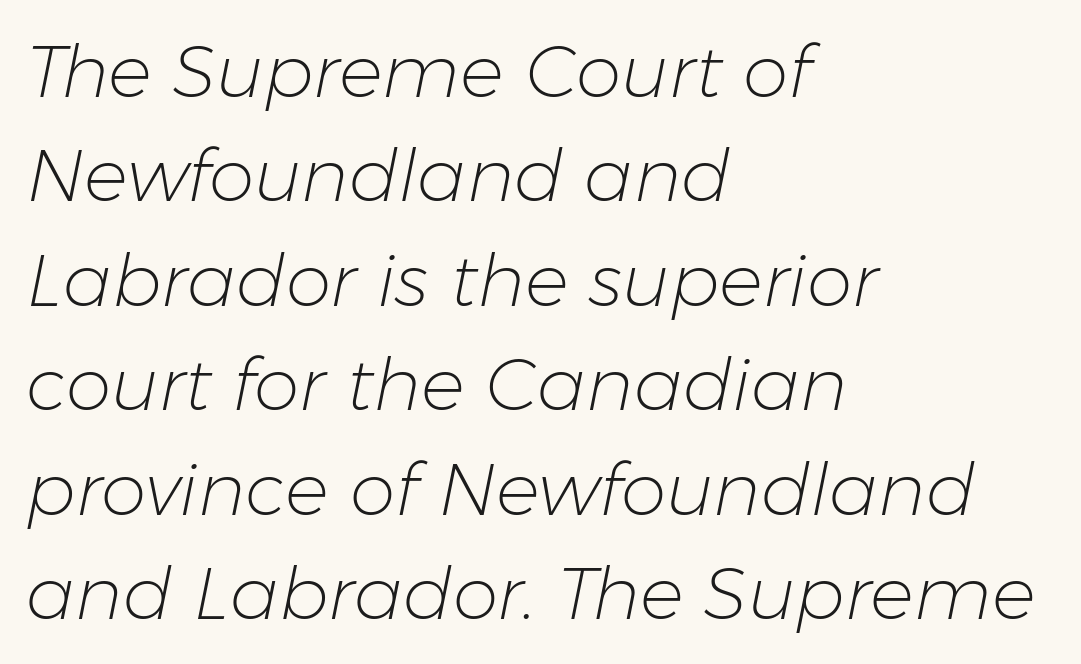
Q: Is the text bold? A: No.
Q: Is the text italic (slanted)? A: Yes, it leans right by about 11 degrees.
Q: Is the text underlined? A: No.
Q: How is the paragraph aligned? A: Left-aligned.
Q: Is the spacing between letters normal or unusually wide? A: Normal.
Q: Is the spacing between lines tight, normal or loose? A: Normal.
Q: Width (condensed, normal, or wide)? A: Normal.
Q: Stroke contrast? A: Low.
Q: x-height? A: Medium.
Q: Monospaced? A: No.
